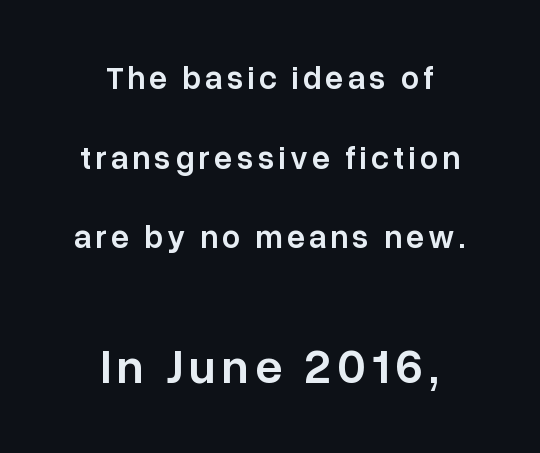
{"serif": "no", "italic": "no", "bold": "semi", "weight": "semibold", "width": "normal", "stroke_contrast": "low", "x_height": "medium", "monospaced": "no", "underline": "no", "align": "center", "line_spacing": "loose", "line_spacing_ratio": 2.49, "larger_block": "second", "size_ratio": 1.5, "glyph_px": 48}
